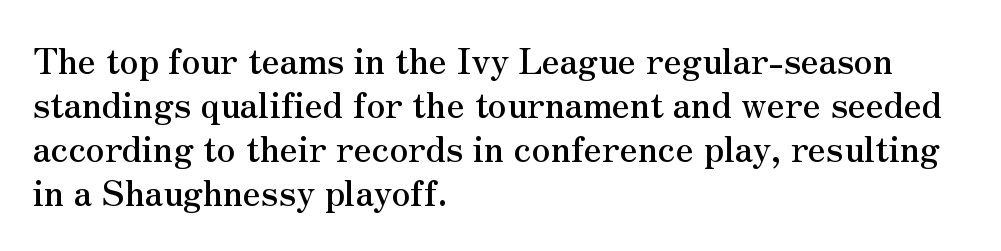
Q: Is the text italic (slanted)? A: No, it is upright.
Q: Is the typeface a serif or a sans-serif typeface? A: Serif.
Q: Is the text underlined? A: No.
Q: How is the paragraph aligned? A: Left-aligned.
Q: Is the spacing between letters normal or unusually wide? A: Normal.
Q: Is the spacing between lines tight, normal or loose? A: Normal.
Q: Width (condensed, normal, or wide)? A: Normal.
Q: Stroke contrast? A: Medium.
Q: x-height? A: Small.
Q: Monospaced? A: No.
